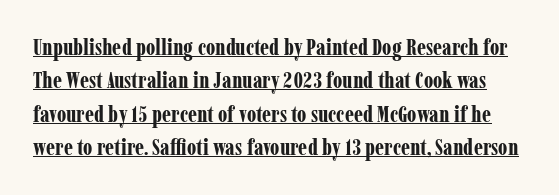
Q: Is the text bold? A: Yes.
Q: Is the text italic (slanted)? A: No, it is upright.
Q: Is the text underlined? A: Yes.
Q: Is the spacing between letters normal or unusually wide? A: Normal.
Q: Is the spacing between lines tight, normal or loose? A: Normal.
